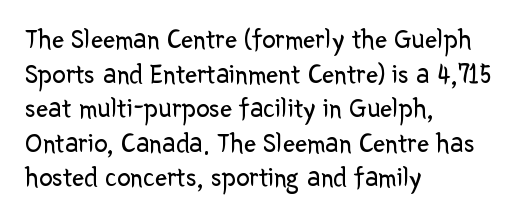
The block of text has a typical density, with ordinary space between rows. Which margin do the lines hug? The left one — the right edge is uneven. The space directly below the letters is spotless. This is the regular roman posture of the typeface. Does extra space separate the letters? No, they use regular spacing.
